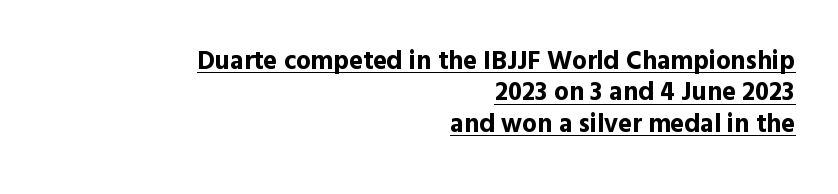
Q: Is the text bold? A: Yes.
Q: Is the text italic (slanted)? A: No, it is upright.
Q: Is the text underlined? A: Yes.
Q: How is the paragraph aligned? A: Right-aligned.
Q: Is the spacing between letters normal or unusually wide? A: Normal.
